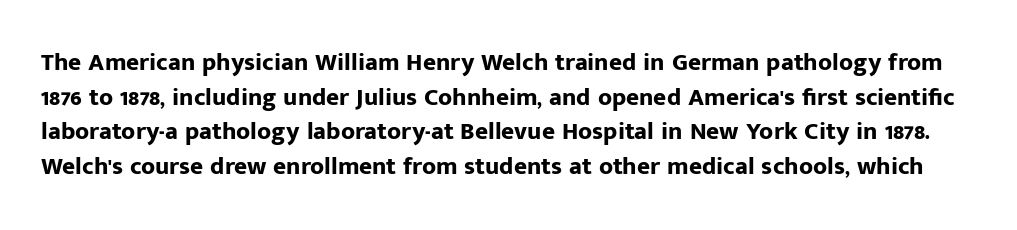
{"italic": "no", "bold": "yes", "underline": "no", "line_spacing": "normal", "line_spacing_ratio": 1.39, "letter_spacing": "normal", "letter_spacing_em": 0.0, "glyph_px": 25}
